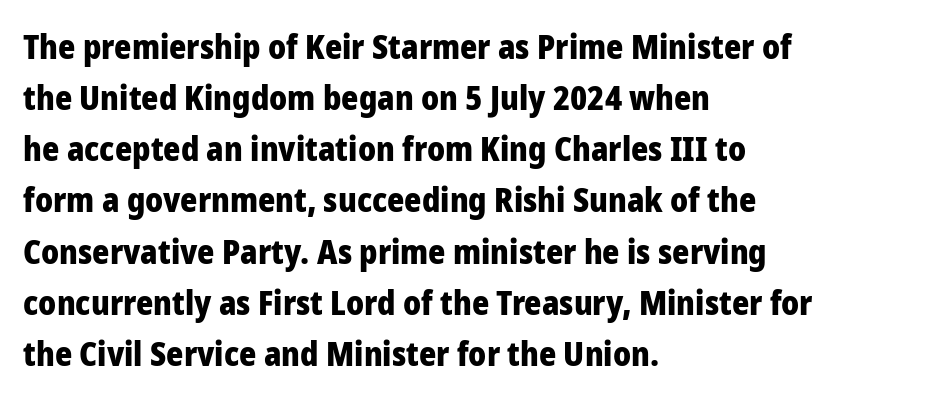
Q: Is the text bold? A: Yes.
Q: Is the text italic (slanted)? A: No, it is upright.
Q: Is the typeface a serif or a sans-serif typeface? A: Sans-serif.
Q: Is the text underlined? A: No.
Q: How is the paragraph aligned? A: Left-aligned.
Q: Is the spacing between letters normal or unusually wide? A: Normal.
Q: Is the spacing between lines tight, normal or loose? A: Normal.
Q: Width (condensed, normal, or wide)? A: Normal.
Q: Stroke contrast? A: Low.
Q: x-height? A: Medium.
Q: Monospaced? A: No.
